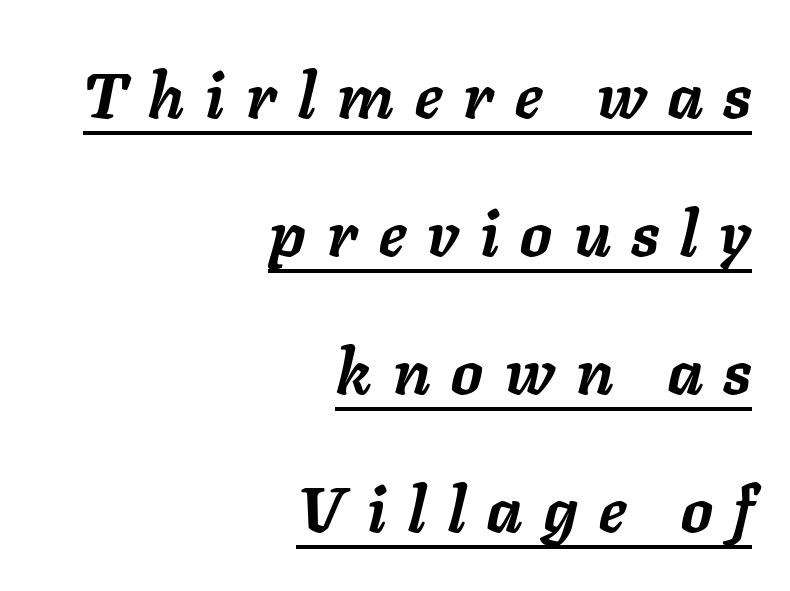
Q: Is the text bold? A: Yes.
Q: Is the text italic (slanted)? A: Yes, it leans right by about 11 degrees.
Q: Is the text underlined? A: Yes.
Q: How is the paragraph aligned? A: Right-aligned.
Q: Is the spacing between letters normal or unusually wide? A: Unusually wide.
Q: Is the spacing between lines tight, normal or loose? A: Loose.
Q: Width (condensed, normal, or wide)? A: Normal.
Q: Stroke contrast? A: Low.
Q: x-height? A: Medium.
Q: Monospaced? A: No.
